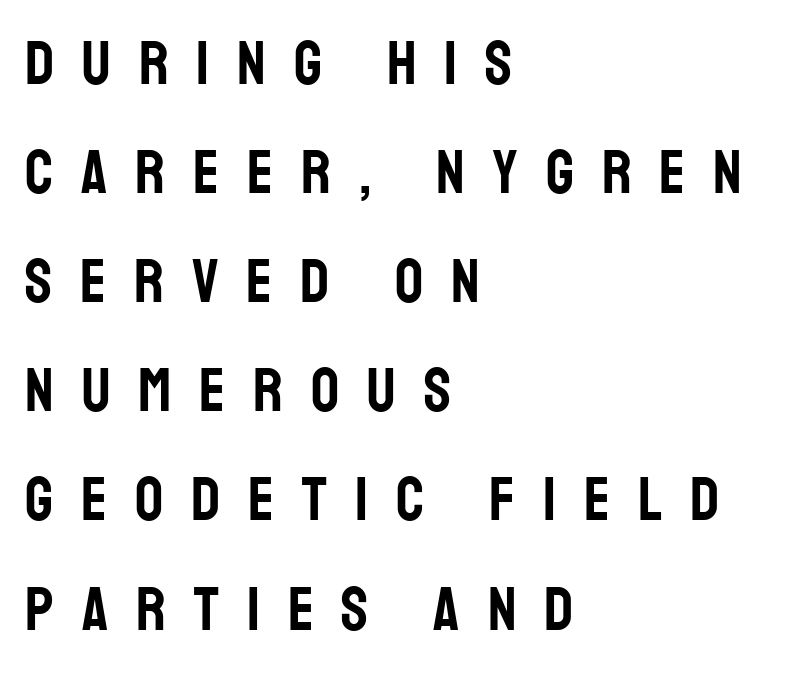
{"serif": "no", "italic": "no", "width": "condensed", "stroke_contrast": "low", "x_height": "large", "monospaced": "no", "underline": "no", "align": "left", "line_spacing_ratio": 1.76, "letter_spacing": "wide", "letter_spacing_em": 0.45, "glyph_px": 62}
